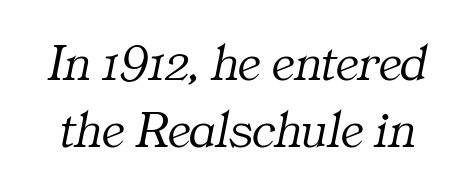
Q: Is the text bold? A: No.
Q: Is the text italic (slanted)? A: Yes, it leans right by about 11 degrees.
Q: Is the typeface a serif or a sans-serif typeface? A: Serif.
Q: Is the text underlined? A: No.
Q: Is the spacing between letters normal or unusually wide? A: Normal.
Q: Is the spacing between lines tight, normal or loose? A: Normal.
Q: Width (condensed, normal, or wide)? A: Normal.
Q: Stroke contrast? A: Medium.
Q: x-height? A: Medium.
Q: Monospaced? A: No.
